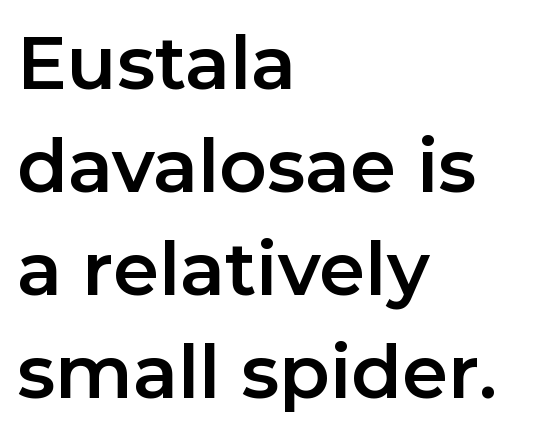
{"serif": "no", "italic": "no", "width": "normal", "stroke_contrast": "low", "x_height": "medium", "monospaced": "no", "underline": "no", "align": "left", "line_spacing": "normal", "line_spacing_ratio": 1.39, "letter_spacing": "normal", "letter_spacing_em": 0.0, "glyph_px": 74}
